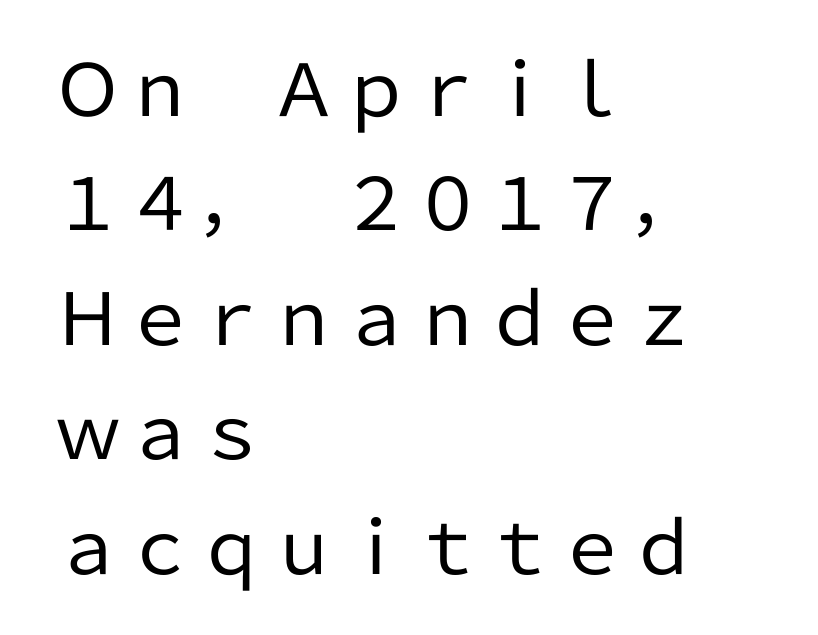
Unbolded letterforms with no extra heft. Rendered with straight, roman letterforms. The setting favours the left margin, as ordinary paragraphs usually do. The designer left line spacing at the default. The passage shown is typed in a proportional face where columns would drift.
